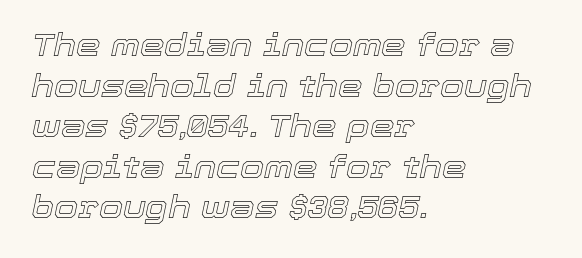
{"italic": "yes", "lean": "right", "slant_degrees": 12, "width": "normal", "x_height": "medium", "monospaced": "no", "underline": "no", "align": "left", "line_spacing": "normal", "line_spacing_ratio": 1.31, "letter_spacing": "normal", "letter_spacing_em": 0.0, "glyph_px": 31}
